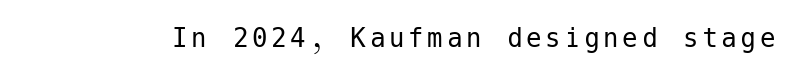
This sample uses an upright cut, with every glyph sitting square on the baseline. The letterforms sit at book weight or below. The glyphs are unaccompanied by any horizontal stroke below them. Font category for this specimen: sans-serif.
